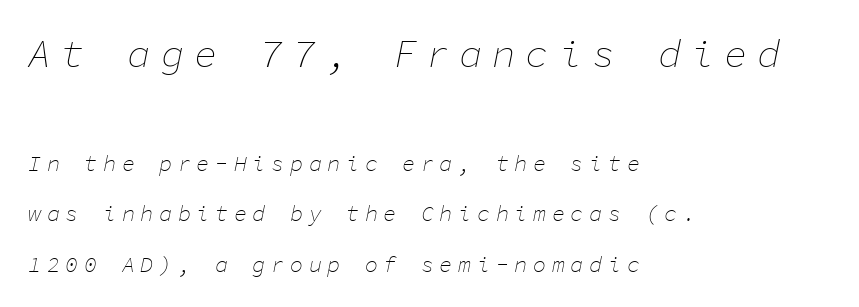
The image shows 39 px thin type, italic (leaning right), monospaced; set left-aligned, loose line spacing (2.3x), unusually wide letter spacing (+0.25 em), not underlined; the first (top) block is 1.77x larger; low stroke contrast and a medium x-height.
